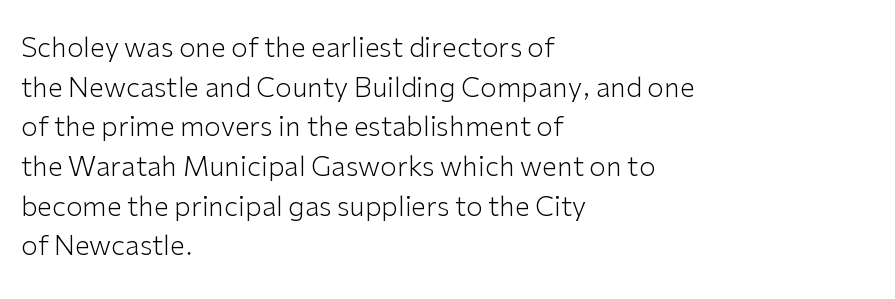
Q: Is the text bold? A: No.
Q: Is the text italic (slanted)? A: No, it is upright.
Q: Is the text underlined? A: No.
Q: How is the paragraph aligned? A: Left-aligned.
Q: Is the spacing between letters normal or unusually wide? A: Normal.
Q: Is the spacing between lines tight, normal or loose? A: Normal.
